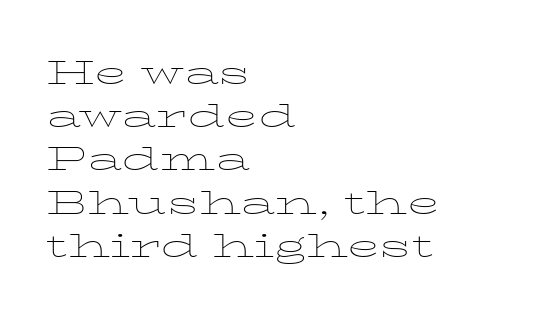
The line-height multiplier appears to be the usual default. Check under the words: just untouched page. Stroke mass is kept to a normal reading level or below. Letter spacing: default. The lettering holds an erect, upright posture throughout. The text was rendered using a seriffed face with decorative stroke endings.
